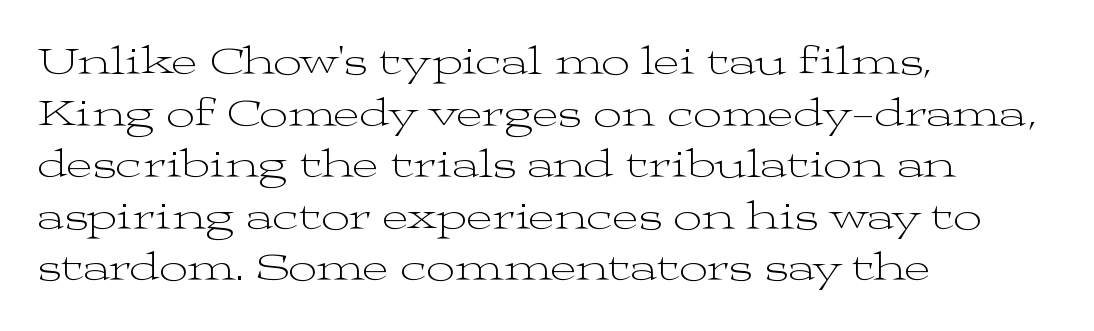
The image shows 40 px light, wide serif type, upright; set left-aligned, normal line spacing (1.29x), normal letter spacing, not underlined; medium stroke contrast and a medium x-height.
